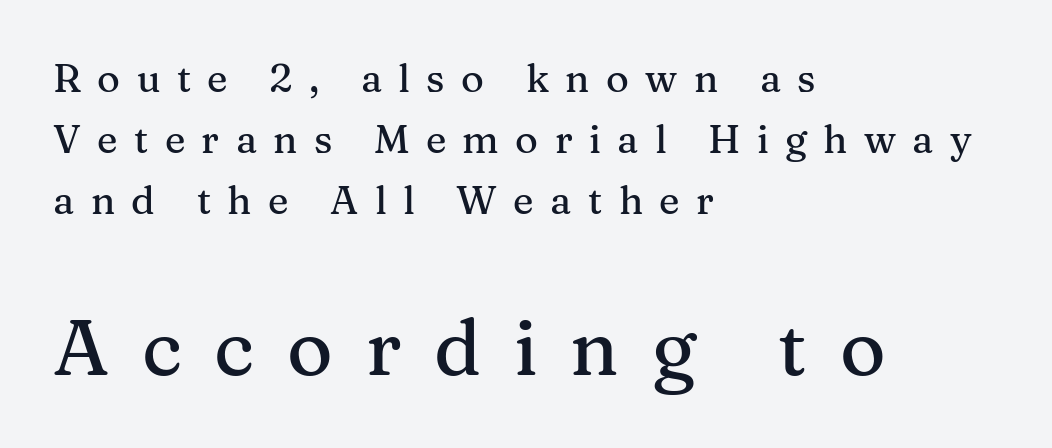
{"serif": "yes", "italic": "no", "width": "normal", "stroke_contrast": "medium", "x_height": "medium", "monospaced": "no", "underline": "no", "align": "left", "line_spacing": "normal", "line_spacing_ratio": 1.56, "letter_spacing": "wide", "letter_spacing_em": 0.42, "larger_block": "second", "size_ratio": 2.0, "glyph_px": 78}
